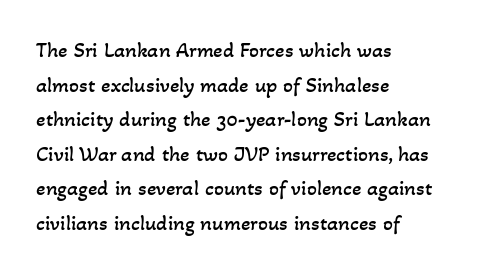
Stroke mass is kept to a normal reading level or below. Whoever set this chose a conventional vertical rhythm. A bare baseline throughout the passage. Short and long lines alike share a common starting point at left.
